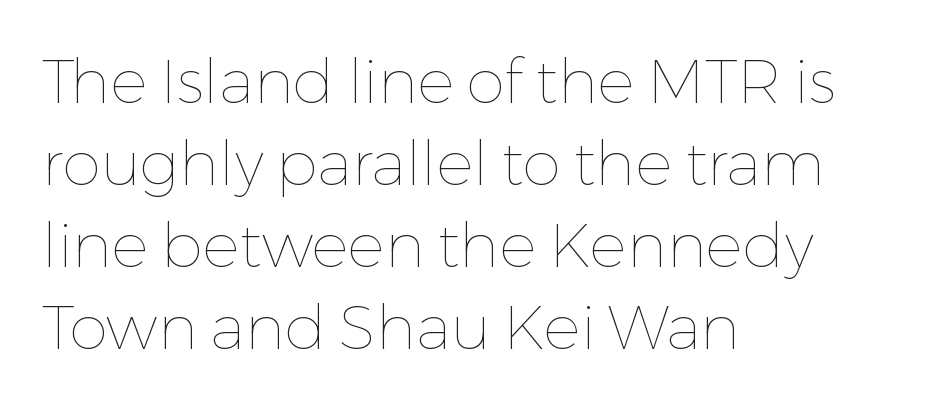
Typeset ragged right — the left edge is the straight one. Stem width sits at or under what a default text font uses. Italic? Not at all — the glyphs are vertical. Short note: letters normally spaced. This sample keeps an unexceptional amount of space between lines.
